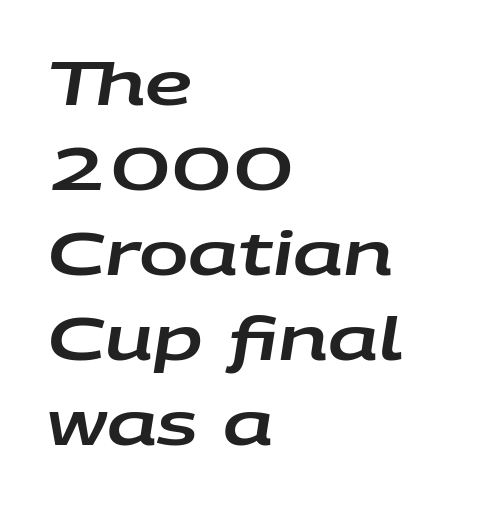
Q: Is the text italic (slanted)? A: Yes, it leans right by about 9 degrees.
Q: Is the text underlined? A: No.
Q: How is the paragraph aligned? A: Left-aligned.
Q: Is the spacing between letters normal or unusually wide? A: Normal.
Q: Is the spacing between lines tight, normal or loose? A: Normal.
Q: Width (condensed, normal, or wide)? A: Wide.
Q: Stroke contrast? A: Low.
Q: x-height? A: Large.
Q: Monospaced? A: No.
